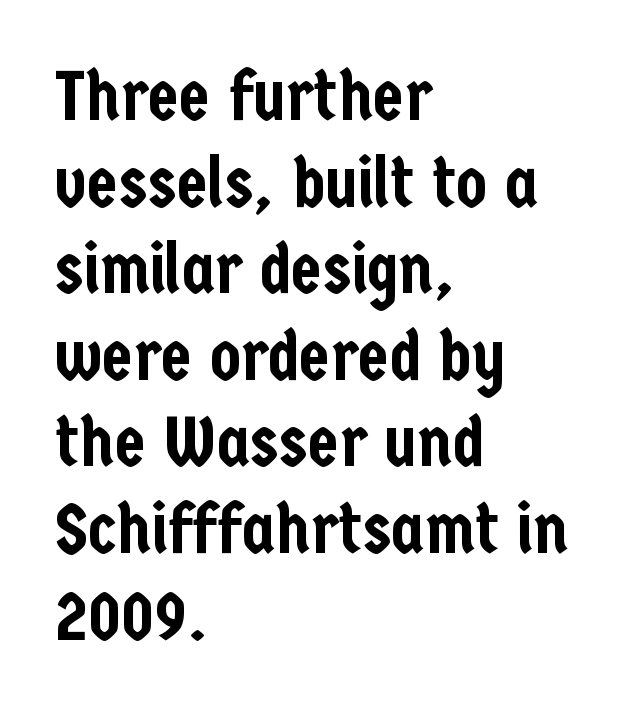
Typeset ragged right — the left edge is the straight one. This rendering leaves character spacing at its baseline value. Glance below the letters and you will spot only blank space. The letters advance in unequal steps, a hallmark of proportional type. Are there feet on the stems? There aren't — it's a sans.
